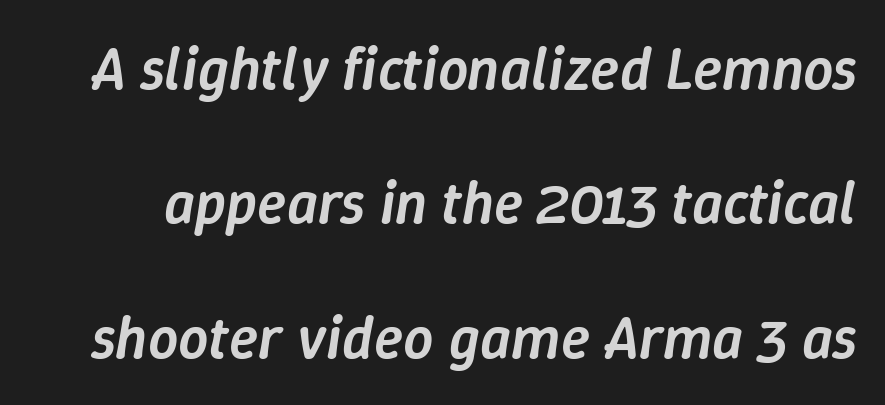
{"italic": "yes", "lean": "right", "slant_degrees": 9, "bold": "semi", "weight": "semibold", "width": "normal", "stroke_contrast": "low", "x_height": "medium", "monospaced": "no", "underline": "no", "line_spacing": "loose", "line_spacing_ratio": 2.24, "letter_spacing": "normal", "letter_spacing_em": 0.0, "glyph_px": 60}
